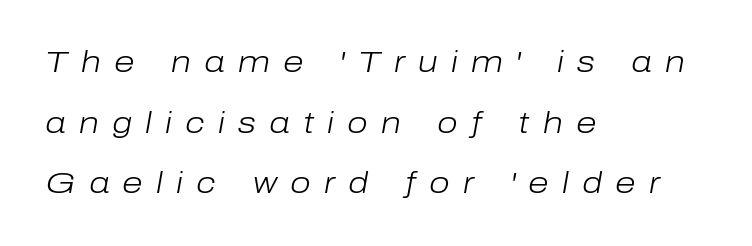
The image shows 30 px light type, italic (leaning right); set left-aligned, loose line spacing (2.02x), unusually wide letter spacing (+0.44 em), not underlined; low stroke contrast and a medium x-height.
